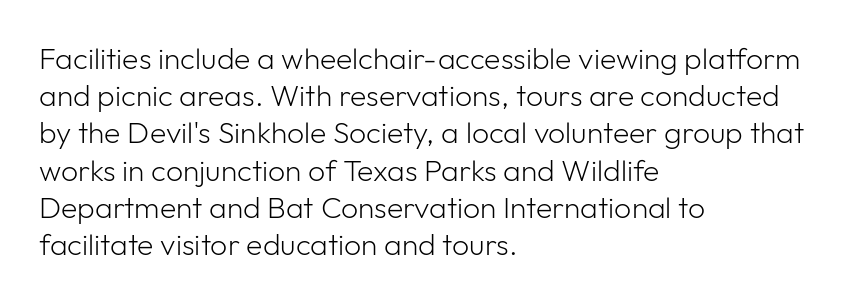
{"serif": "no", "italic": "no", "bold": "no", "weight": "light", "width": "normal", "stroke_contrast": "low", "x_height": "medium", "monospaced": "no", "underline": "no", "align": "left", "line_spacing_ratio": 1.24, "letter_spacing": "normal", "letter_spacing_em": 0.0, "glyph_px": 30}
